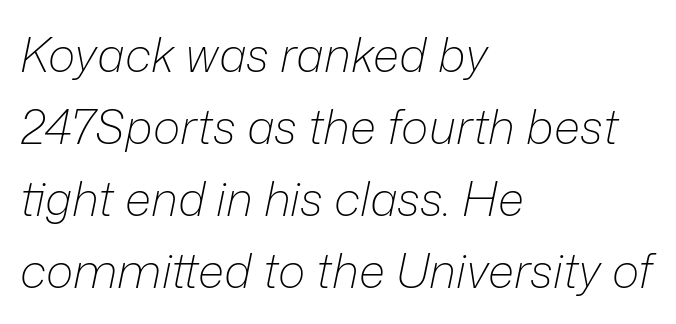
The image shows 47 px light type, italic (leaning right); set left-aligned, normal line spacing (1.53x), normal letter spacing, not underlined; low stroke contrast and a medium x-height.
